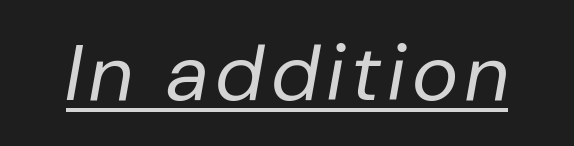
Q: Is the text bold? A: No.
Q: Is the text italic (slanted)? A: Yes, it leans right by about 10 degrees.
Q: Is the text underlined? A: Yes.
Q: Width (condensed, normal, or wide)? A: Normal.
Q: Stroke contrast? A: Low.
Q: x-height? A: Medium.
Q: Monospaced? A: No.
